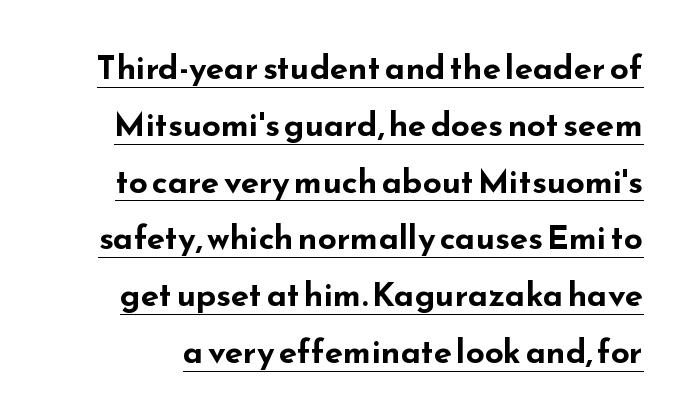
Character widths vary here, with narrow letters taking less room than wide ones. The rendered words wear a rule along their underside. The gaps between neighbouring characters are ordinary and unremarkable. In terms of letterform style, serifs are entirely absent. The typesetting leans heavy: a genuine bold. Italic? Not at all — the glyphs are vertical.
